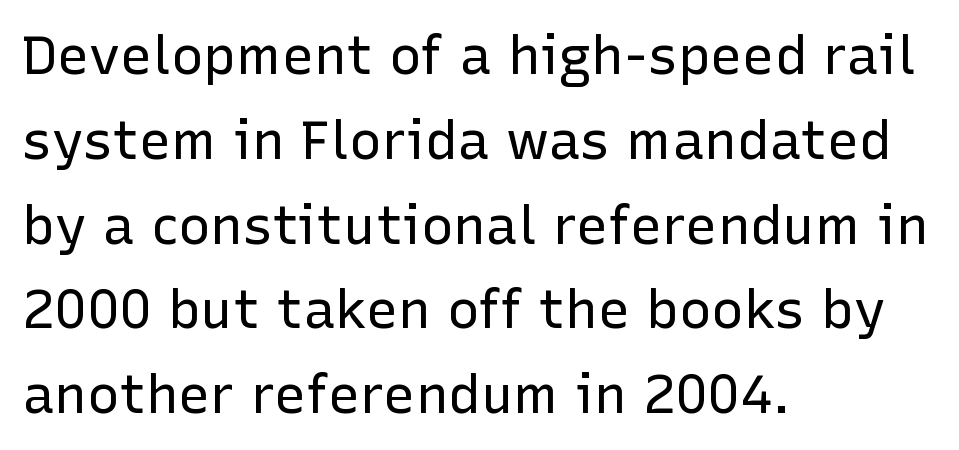
The image shows 54 px regular-weight sans-serif type, upright; set left-aligned, normal line spacing (1.57x), normal letter spacing, not underlined; low stroke contrast and a medium x-height.
